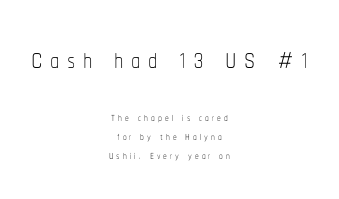
The image shows 37 px thin, condensed type, upright; set centered, line spacing 1.24x, unusually wide letter spacing (+0.2 em), not underlined; the first (top) block is 2.47x larger; low stroke contrast and a medium x-height.
